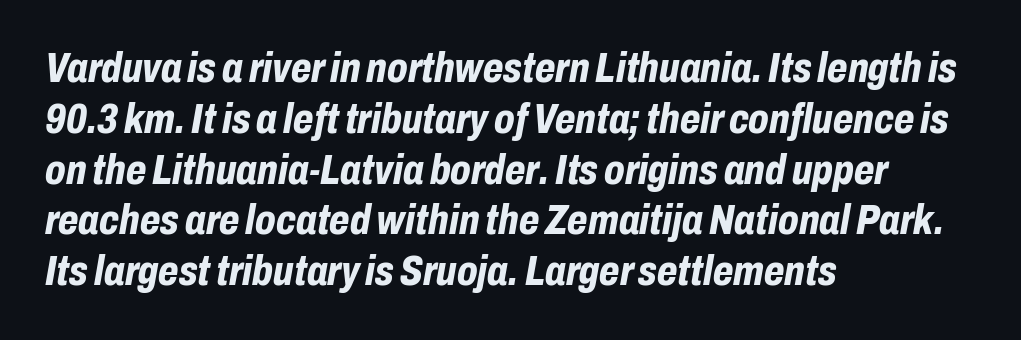
The image shows 42 px bold, condensed type, italic (leaning right); set left-aligned, line spacing 1.21x, normal letter spacing, not underlined; low stroke contrast and a medium x-height.
